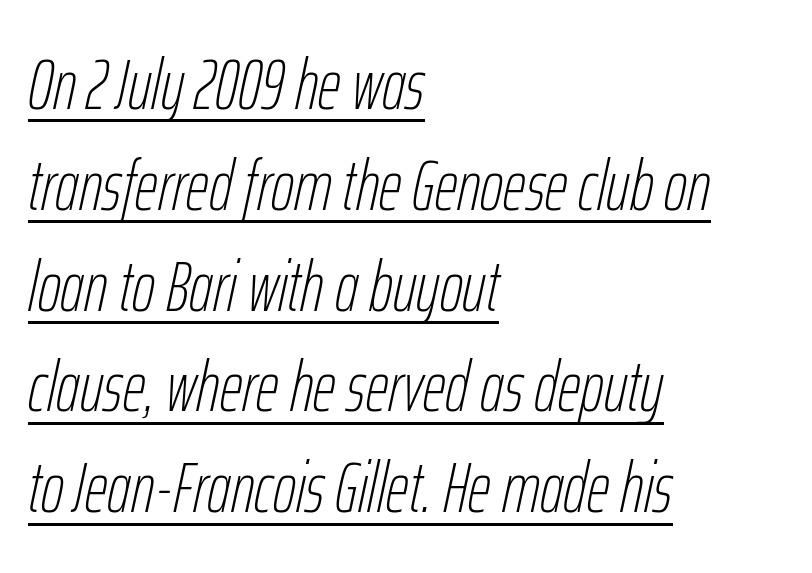
{"italic": "yes", "lean": "right", "slant_degrees": 12, "bold": "no", "weight": "thin", "width": "condensed", "stroke_contrast": "low", "x_height": "medium", "monospaced": "no", "underline": "yes", "align": "left", "line_spacing": "normal", "line_spacing_ratio": 1.42, "letter_spacing": "normal", "letter_spacing_em": 0.0, "glyph_px": 71}
